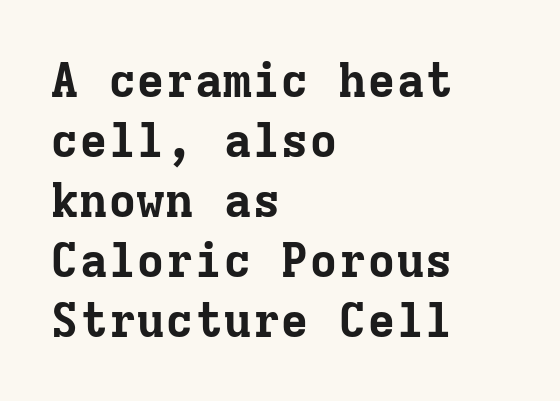
{"serif": "yes", "italic": "no", "bold": "yes", "weight": "bold", "width": "normal", "stroke_contrast": "low", "x_height": "medium", "monospaced": "yes", "underline": "no", "align": "left", "line_spacing": "normal", "line_spacing_ratio": 1.25, "letter_spacing": "normal", "letter_spacing_em": 0.0, "glyph_px": 48}
